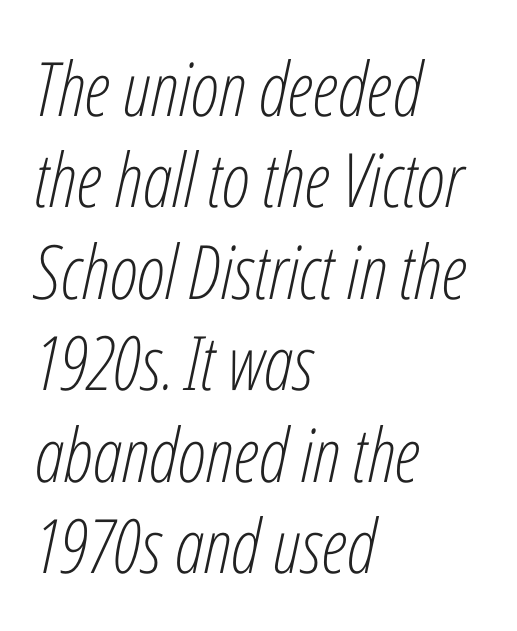
The image shows 75 px light, condensed type, italic (leaning right); set left-aligned, line spacing 1.22x, normal letter spacing, not underlined; low stroke contrast and a medium x-height.
